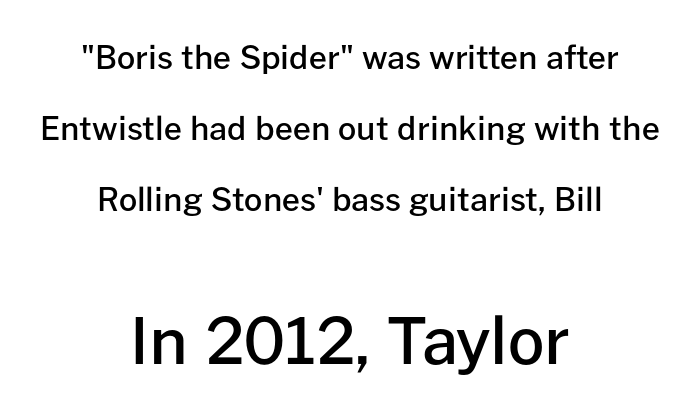
Horizontally, the lines are justified to the midpoint only. Size hierarchy here favors the trailing block over the leading one. Is the type bold? Partly — it's a semibold, heavier than regular but not fully bold. The space directly below the letters is spotless. The type is set solid horizontally, with unmodified tracking. The vertical gap from one line to the next is large.
